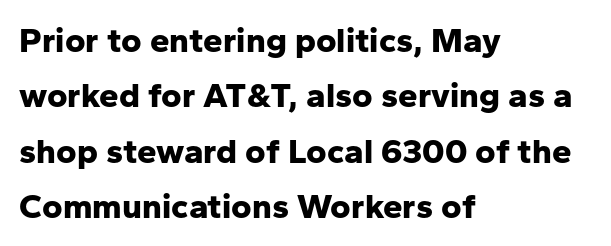
Do the letters lean? They stand straight. Glyph-to-glyph distance matches everyday printed text. Regarding serifs, this sample does without them. Strokes here are thick enough to call this a true bold.
